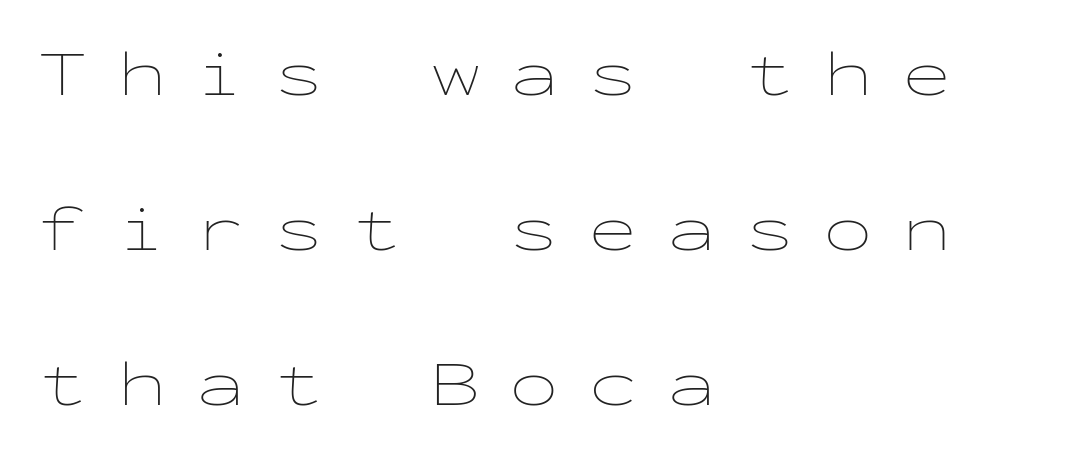
Q: Is the text bold? A: No.
Q: Is the text italic (slanted)? A: No, it is upright.
Q: Is the text underlined? A: No.
Q: How is the paragraph aligned? A: Left-aligned.
Q: Is the spacing between letters normal or unusually wide? A: Unusually wide.
Q: Is the spacing between lines tight, normal or loose? A: Loose.
Q: Width (condensed, normal, or wide)? A: Wide.
Q: Stroke contrast? A: Low.
Q: x-height? A: Medium.
Q: Monospaced? A: Yes.
